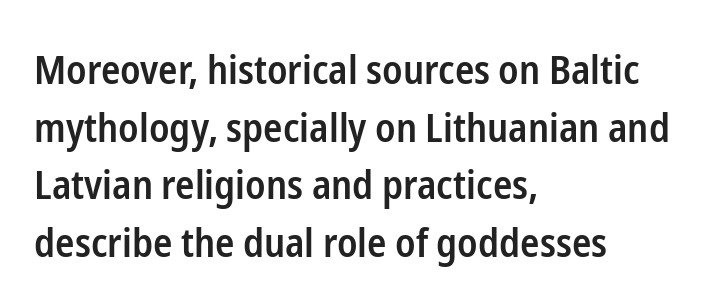
The image shows 40 px semibold, condensed sans-serif type, upright; set left-aligned, normal line spacing (1.44x), normal letter spacing, not underlined; low stroke contrast and a medium x-height.
